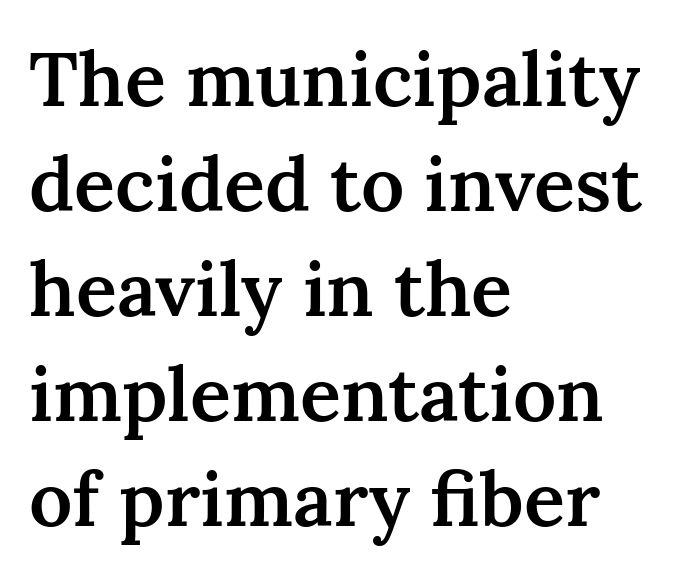
The image shows 76 px semibold serif type, upright; set left-aligned, normal line spacing (1.38x), normal letter spacing, not underlined; medium stroke contrast and a medium x-height.
